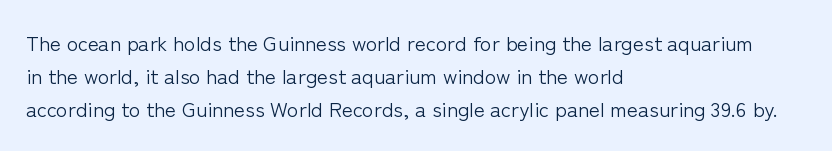
The image shows 21 px text type, upright; set left-aligned, normal line spacing (1.58x), normal letter spacing, not underlined.
